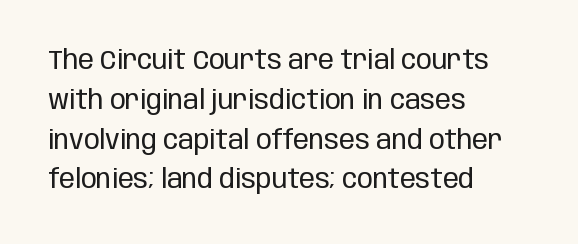
{"italic": "no", "bold": "no", "underline": "no", "align": "left", "line_spacing": "normal", "line_spacing_ratio": 1.53, "letter_spacing": "normal", "letter_spacing_em": 0.0, "glyph_px": 26}
